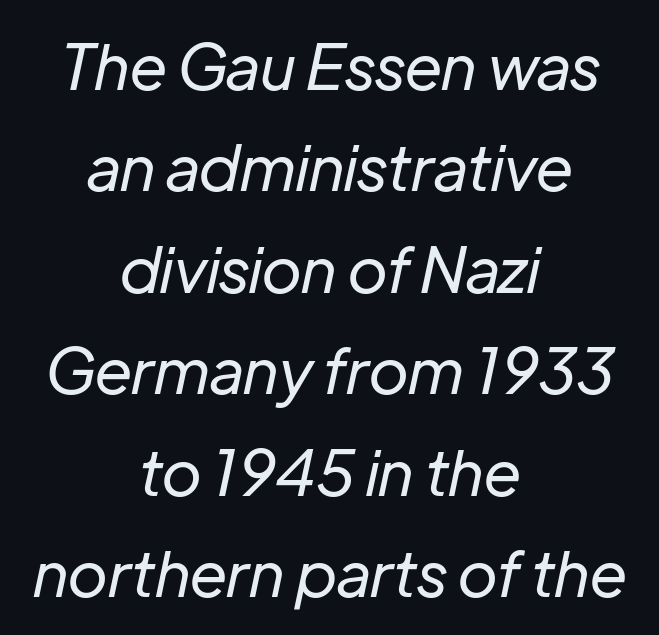
The image shows 63 px regular-weight type, italic (leaning right); set centered, normal line spacing (1.61x), normal letter spacing, not underlined; low stroke contrast and a medium x-height.
